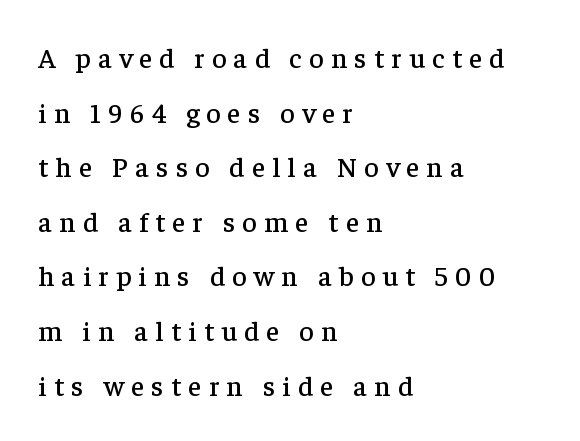
{"serif": "yes", "italic": "no", "width": "normal", "stroke_contrast": "low", "x_height": "medium", "monospaced": "no", "underline": "no", "align": "left", "line_spacing": "loose", "line_spacing_ratio": 1.95, "letter_spacing": "wide", "letter_spacing_em": 0.26, "glyph_px": 28}
